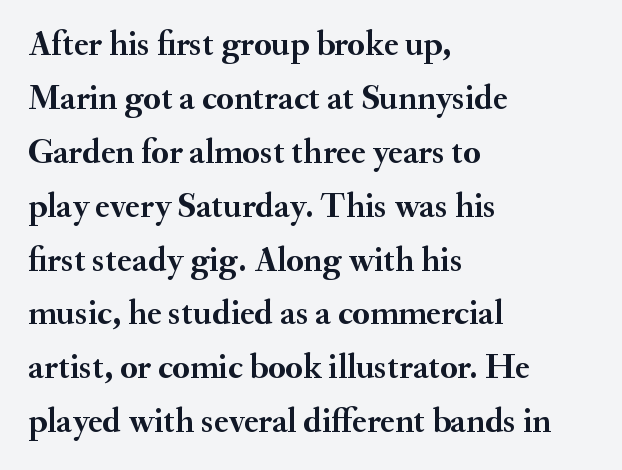
Q: Is the text bold? A: Yes.
Q: Is the text italic (slanted)? A: No, it is upright.
Q: Is the typeface a serif or a sans-serif typeface? A: Serif.
Q: Is the text underlined? A: No.
Q: How is the paragraph aligned? A: Left-aligned.
Q: Is the spacing between letters normal or unusually wide? A: Normal.
Q: Is the spacing between lines tight, normal or loose? A: Normal.
Q: Width (condensed, normal, or wide)? A: Normal.
Q: Stroke contrast? A: Medium.
Q: x-height? A: Small.
Q: Monospaced? A: No.
